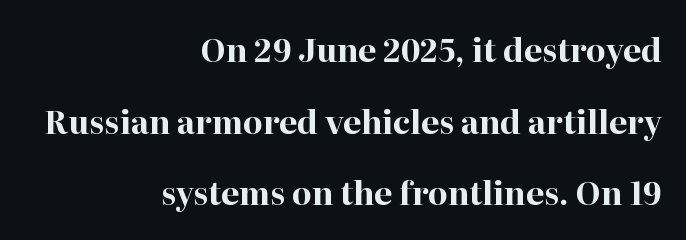
Q: Is the text bold? A: Yes.
Q: Is the text italic (slanted)? A: No, it is upright.
Q: Is the typeface a serif or a sans-serif typeface? A: Serif.
Q: Is the text underlined? A: No.
Q: How is the paragraph aligned? A: Right-aligned.
Q: Is the spacing between letters normal or unusually wide? A: Normal.
Q: Is the spacing between lines tight, normal or loose? A: Loose.
Q: Width (condensed, normal, or wide)? A: Normal.
Q: Stroke contrast? A: High.
Q: x-height? A: Medium.
Q: Monospaced? A: No.
